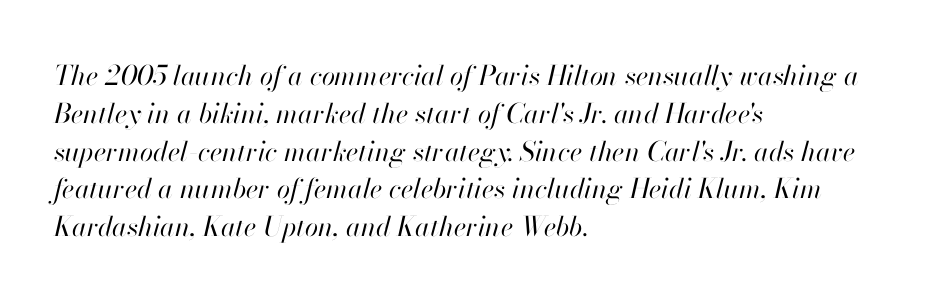
The image shows 27 px text type, italic (leaning right); set left-aligned, normal line spacing (1.4x), normal letter spacing, not underlined.
